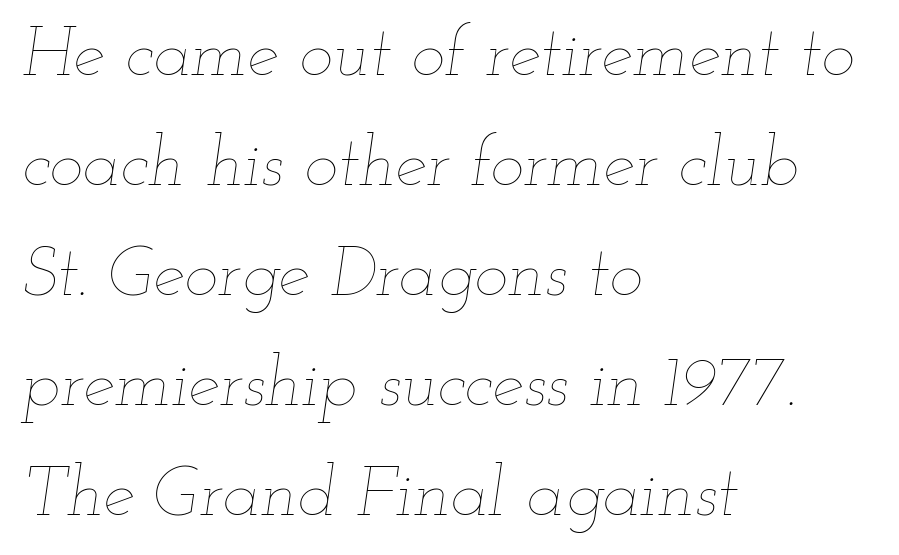
Q: Is the text bold? A: No.
Q: Is the text italic (slanted)? A: Yes, it leans right by about 12 degrees.
Q: Is the text underlined? A: No.
Q: How is the paragraph aligned? A: Left-aligned.
Q: Is the spacing between letters normal or unusually wide? A: Normal.
Q: Is the spacing between lines tight, normal or loose? A: Normal.
Q: Width (condensed, normal, or wide)? A: Wide.
Q: Stroke contrast? A: Low.
Q: x-height? A: Small.
Q: Monospaced? A: No.
